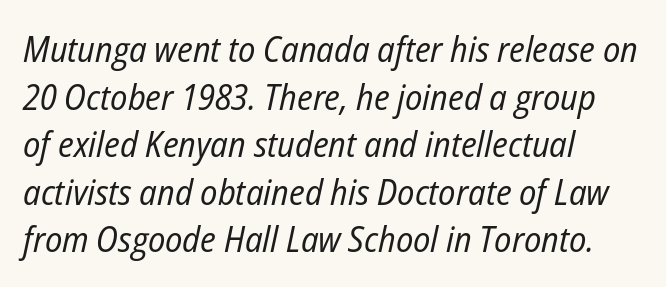
Summary of vertical rhythm: regular, with standard interline spacing. Underline: absent. The paragraph has a hard left edge and a soft right edge. The face used here is proportionally spaced, like ordinary book or web type.
